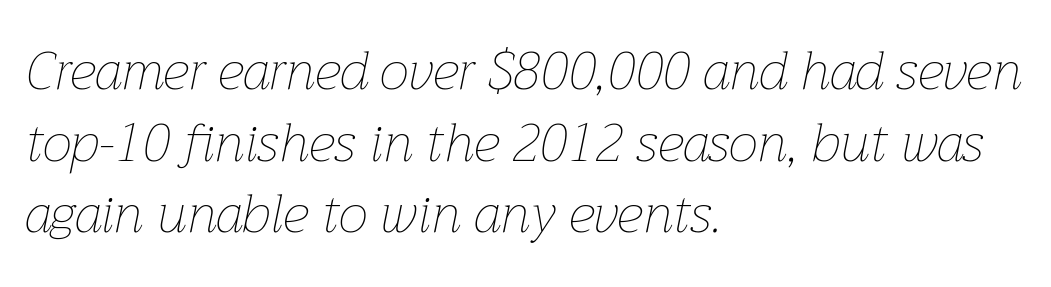
{"italic": "yes", "lean": "right", "slant_degrees": 12, "bold": "no", "weight": "thin", "width": "normal", "stroke_contrast": "low", "x_height": "medium", "monospaced": "no", "underline": "no", "align": "left", "line_spacing": "normal", "line_spacing_ratio": 1.35, "letter_spacing": "normal", "letter_spacing_em": 0.0, "glyph_px": 53}
